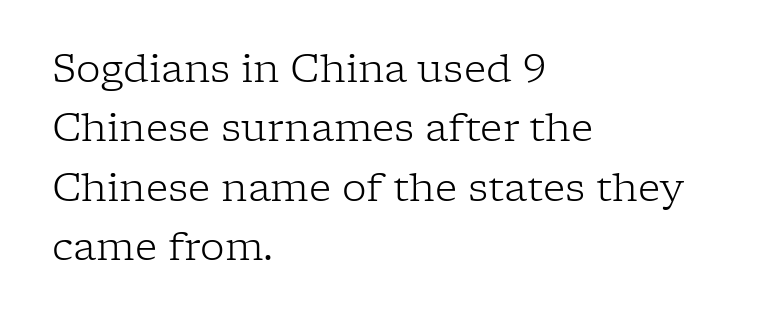
Stroke thickness stays within the range of a standard reading face or lighter. Tracking here is standard; glyphs follow each other at the usual distance. What's the leading like? Ordinary, nothing unusual. The text block is weighted toward the left margin, trailing off unevenly rightward. You could not count columns in this text — the font is proportionally spaced. The rendering shows small feet on the letterforms — a serif design.
